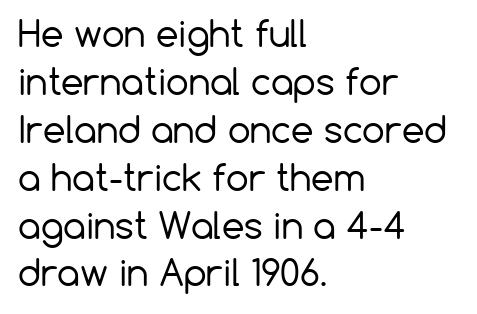
Q: Is the text bold? A: No.
Q: Is the text italic (slanted)? A: No, it is upright.
Q: Is the typeface a serif or a sans-serif typeface? A: Sans-serif.
Q: Is the text underlined? A: No.
Q: How is the paragraph aligned? A: Left-aligned.
Q: Is the spacing between letters normal or unusually wide? A: Normal.
Q: Is the spacing between lines tight, normal or loose? A: Normal.
Q: Width (condensed, normal, or wide)? A: Normal.
Q: Stroke contrast? A: Low.
Q: x-height? A: Medium.
Q: Monospaced? A: No.
